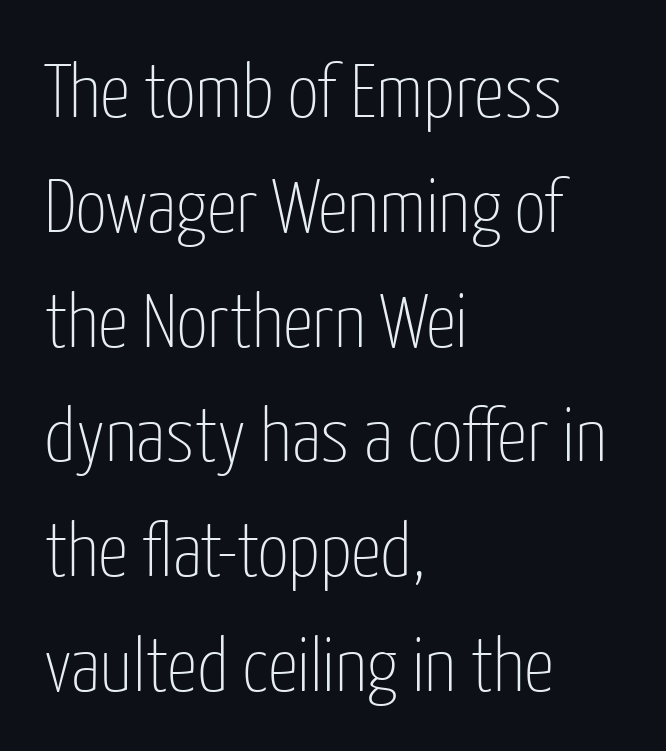
The image shows 76 px thin, condensed sans-serif type, upright; set left-aligned, normal line spacing (1.51x), normal letter spacing, not underlined; low stroke contrast and a medium x-height.
